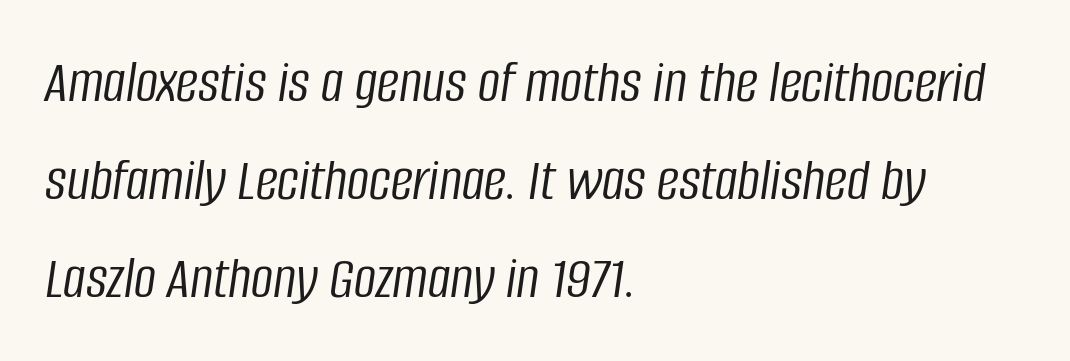
{"italic": "yes", "lean": "right", "slant_degrees": 8, "bold": "no", "weight": "light", "width": "condensed", "stroke_contrast": "low", "x_height": "large", "monospaced": "no", "underline": "no", "align": "left", "line_spacing": "normal", "line_spacing_ratio": 1.58, "letter_spacing": "normal", "letter_spacing_em": 0.0, "glyph_px": 62}
